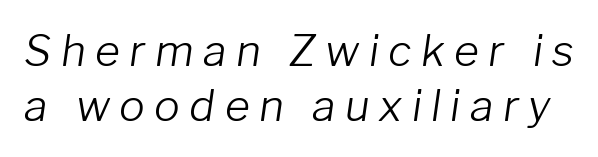
The face used here is proportionally spaced, like ordinary book or web type. Any mark beneath the type? The region is blank. Baseline-to-baseline distance is the conventional proportion of letter height. The lettering tilts uniformly, giving the passage an italic look. The gaps between neighbouring characters are conspicuously large. The typesetting does not lean heavy: it is not bold.
